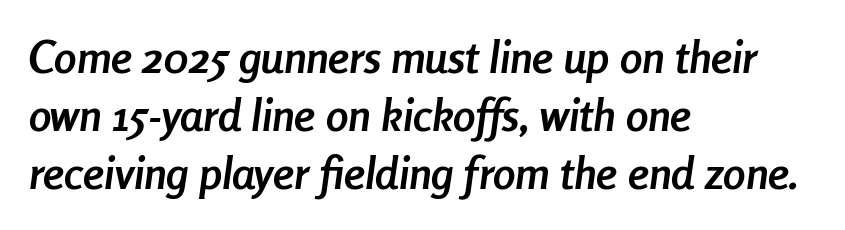
{"italic": "yes", "lean": "right", "slant_degrees": 8, "bold": "yes", "weight": "semibold", "width": "condensed", "stroke_contrast": "low", "x_height": "medium", "monospaced": "no", "underline": "no", "align": "left", "line_spacing": "normal", "line_spacing_ratio": 1.29, "letter_spacing": "normal", "letter_spacing_em": 0.0, "glyph_px": 45}
